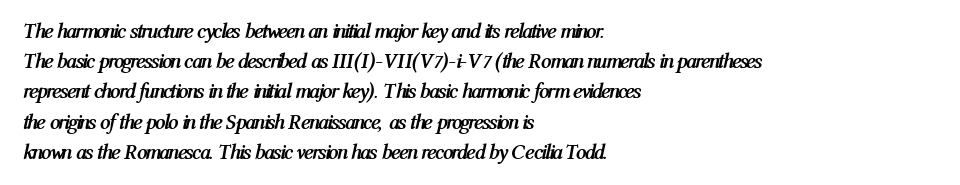
The image shows 21 px bold type, italic (leaning right); set left-aligned, normal line spacing (1.44x), normal letter spacing, not underlined.
